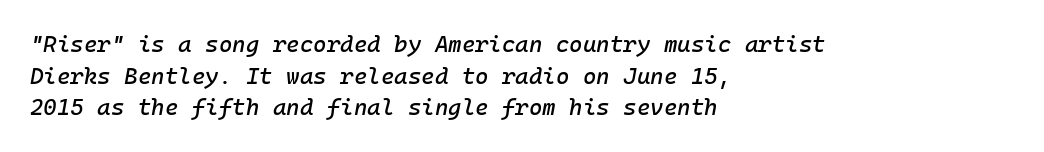
The image shows 23 px text type, italic (leaning right); set left-aligned, normal line spacing (1.38x), normal letter spacing, not underlined.
